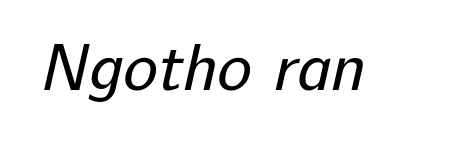
Q: Is the text bold? A: No.
Q: Is the typeface a serif or a sans-serif typeface? A: Sans-serif.
Q: Is the text underlined? A: No.
Q: Is the spacing between letters normal or unusually wide? A: Normal.
Q: Width (condensed, normal, or wide)? A: Normal.
Q: Stroke contrast? A: Low.
Q: x-height? A: Medium.
Q: Monospaced? A: No.
